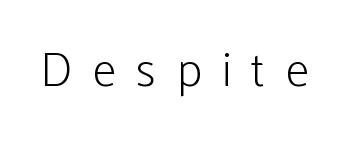
{"serif": "no", "italic": "no", "bold": "no", "weight": "light", "width": "condensed", "stroke_contrast": "low", "x_height": "medium", "monospaced": "no", "underline": "no", "letter_spacing": "wide", "letter_spacing_em": 0.43, "glyph_px": 48}
